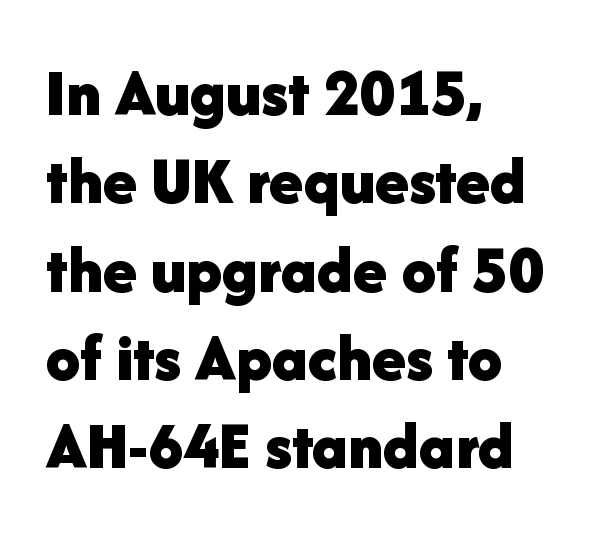
The strokes are fattened all the way to bold. Normally led — the rows are evenly, conventionally spaced. The letters sit at their default tracking, neither squeezed nor spread. Do the characters align in a grid? No, the font is proportional. The setting favours the left margin, as ordinary paragraphs usually do. No italicization has been applied; the sample stays upright.
